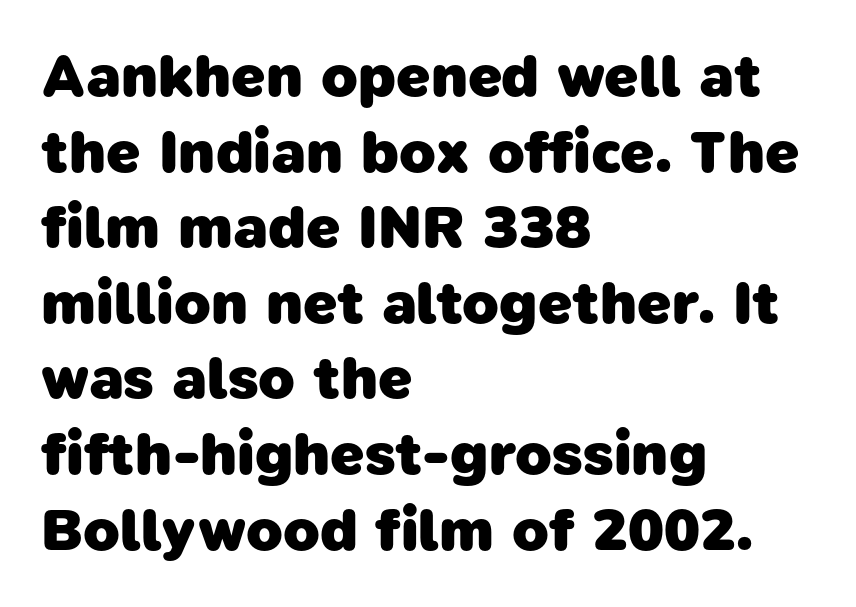
{"serif": "no", "bold": "yes", "weight": "heavy", "width": "normal", "stroke_contrast": "low", "x_height": "medium", "monospaced": "no", "underline": "no", "align": "left", "line_spacing": "normal", "line_spacing_ratio": 1.26, "letter_spacing": "normal", "letter_spacing_em": 0.0, "glyph_px": 60}
